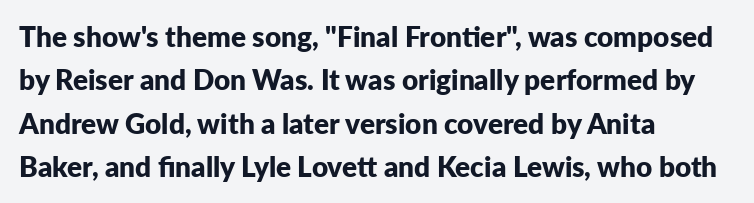
This sample uses plain, unmodified letter spacing. Pretty heavy lettering here — definitely bold. Descenders are the only things crossing below the line. I'd call this a sans setting — the letters go barefoot. Characters remain perfectly vertical along every line. Horizontally, the lines are justified to the leading edge only.
